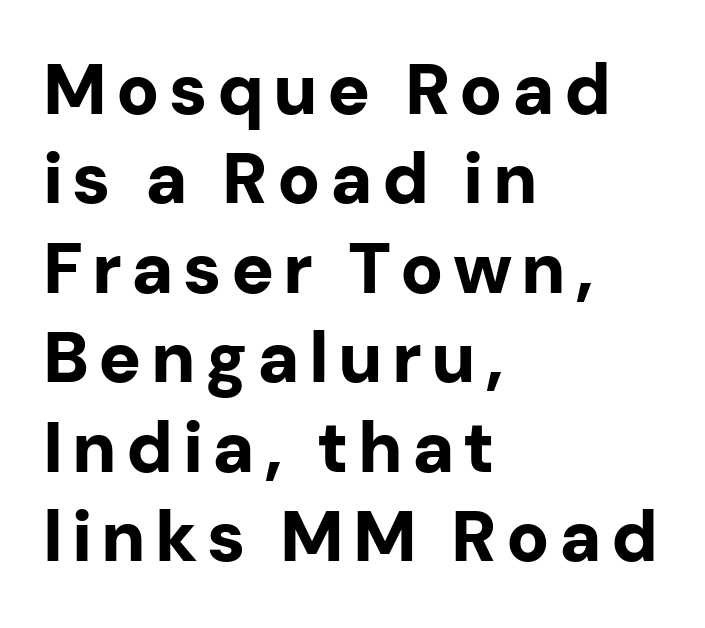
Note the varied advance widths — an 'i' is clearly narrower than an 'm'. The text block is weighted toward the left margin, trailing off unevenly rightward. Every stem runs plumb, perpendicular to the baseline. Underlining? Definitely not there. The sample has been set heavy, in full bold. Notice how descenders clear the ascenders below comfortably — that's standard leading.
